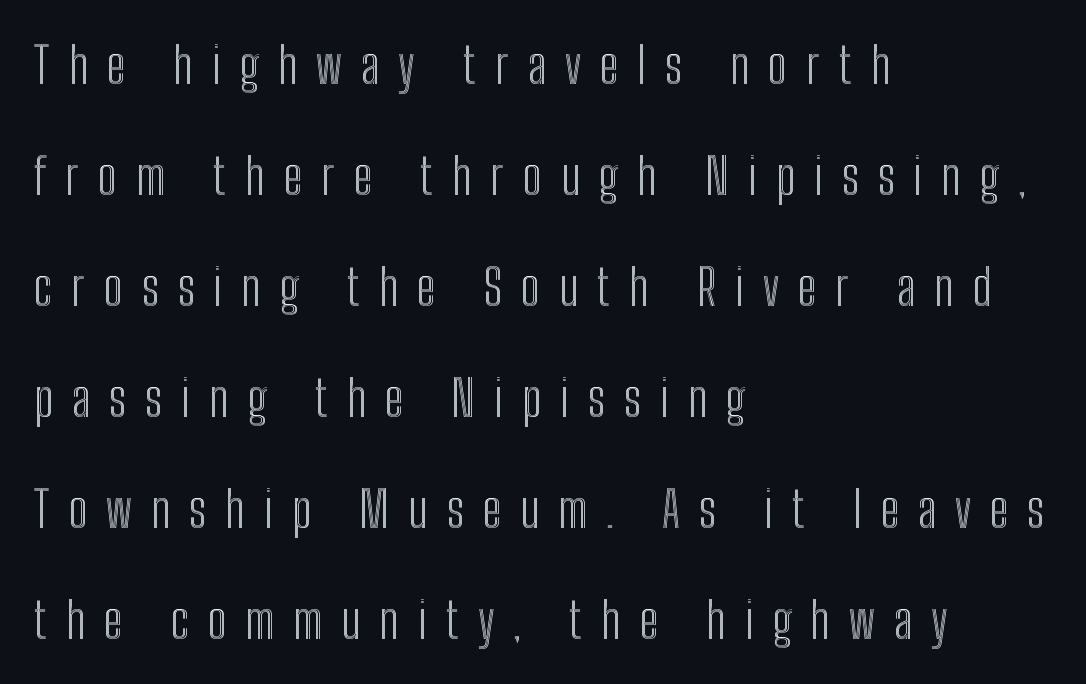
The image shows 50 px condensed type, upright; set left-aligned, loose line spacing (2.22x), unusually wide letter spacing (+0.38 em), not underlined; a medium x-height.
